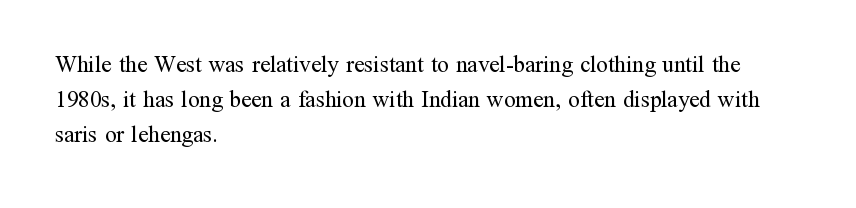
Weight: not bold — regular or lighter. The typesetter chose a ragged-right arrangement here. Each new line begins a customary step beneath the previous one. You could call the tracking neutral — neither tight nor loose. Only glyphs here, with clear space below each row. You can tell it's not italic because the verticals are truly vertical.
